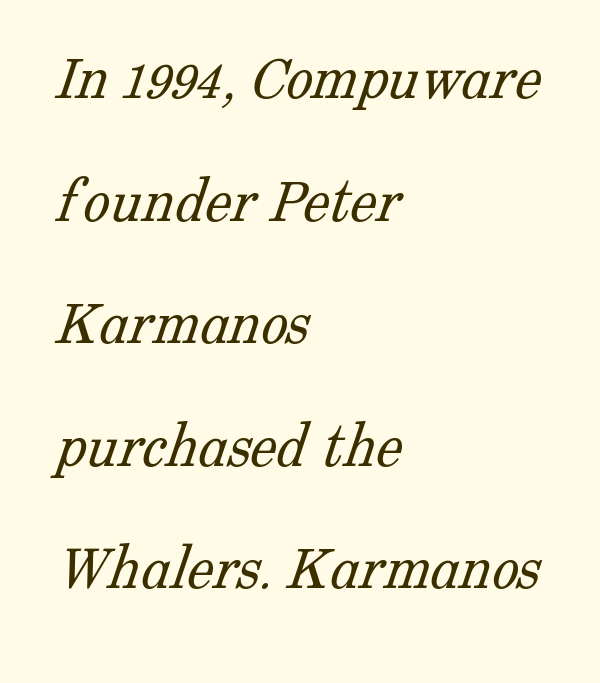
These lines are rendered in a variable-pitch font. Honestly, the letter spacing is just normal — you wouldn't notice it. Is the type heavy? It reads as light-to-regular instead. Words float on clear page, feet unadorned.
